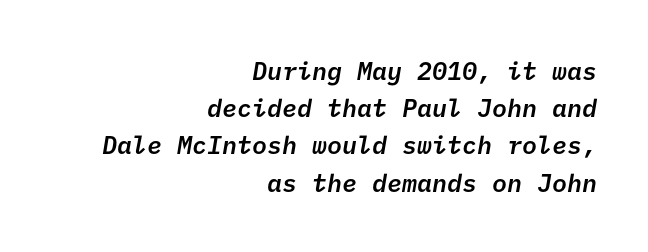
Q: Is the text bold? A: Semi-bold.
Q: Is the text underlined? A: No.
Q: How is the paragraph aligned? A: Right-aligned.
Q: Is the spacing between letters normal or unusually wide? A: Normal.
Q: Is the spacing between lines tight, normal or loose? A: Normal.
